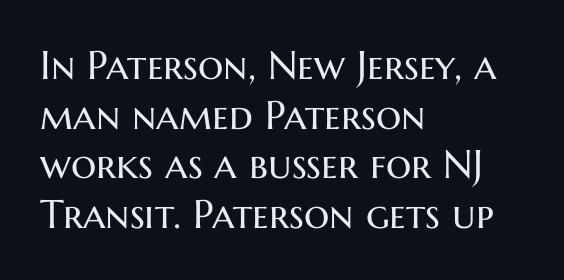
The gap between lines stays unmarked. Characters follow at the spacing the type designer built in. The typography opts for an upright posture over an oblique one. All the whitespace from short lines collects on the right. Looks like regular typesetting: each glyph gets only the width it needs. Weight: not bold — regular or lighter.
